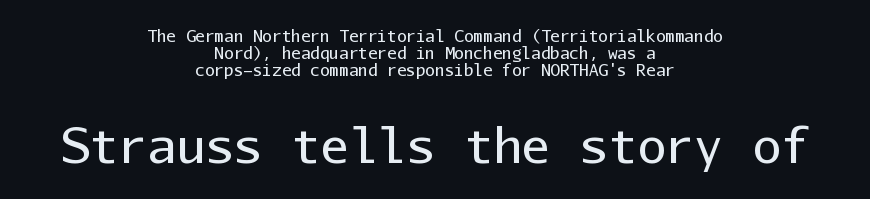
{"serif": "no", "italic": "no", "bold": "no", "weight": "regular", "width": "normal", "stroke_contrast": "low", "x_height": "medium", "monospaced": "yes", "underline": "no", "align": "center", "line_spacing": "tight", "line_spacing_ratio": 1.05, "letter_spacing": "normal", "letter_spacing_em": 0.0, "larger_block": "second", "size_ratio": 3.0, "glyph_px": 48}
